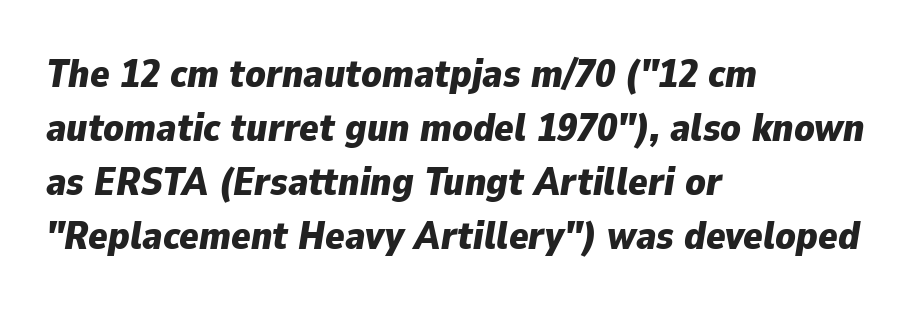
{"italic": "yes", "lean": "right", "slant_degrees": 9, "bold": "yes", "weight": "bold", "width": "normal", "stroke_contrast": "low", "x_height": "medium", "monospaced": "no", "underline": "no", "align": "left", "line_spacing": "normal", "line_spacing_ratio": 1.35, "letter_spacing": "normal", "letter_spacing_em": 0.0, "glyph_px": 40}
